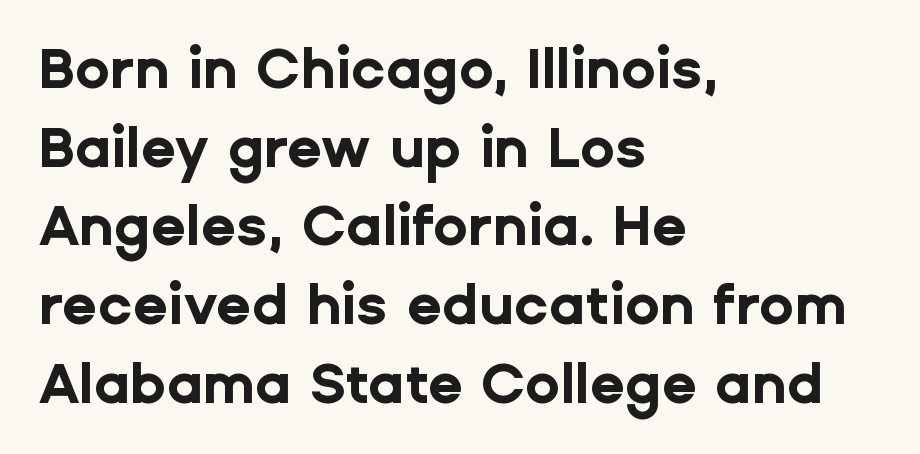
{"serif": "no", "italic": "no", "bold": "yes", "weight": "bold", "width": "normal", "stroke_contrast": "low", "x_height": "medium", "monospaced": "no", "underline": "no", "align": "left", "line_spacing": "normal", "line_spacing_ratio": 1.38, "letter_spacing": "normal", "letter_spacing_em": 0.0, "glyph_px": 57}
